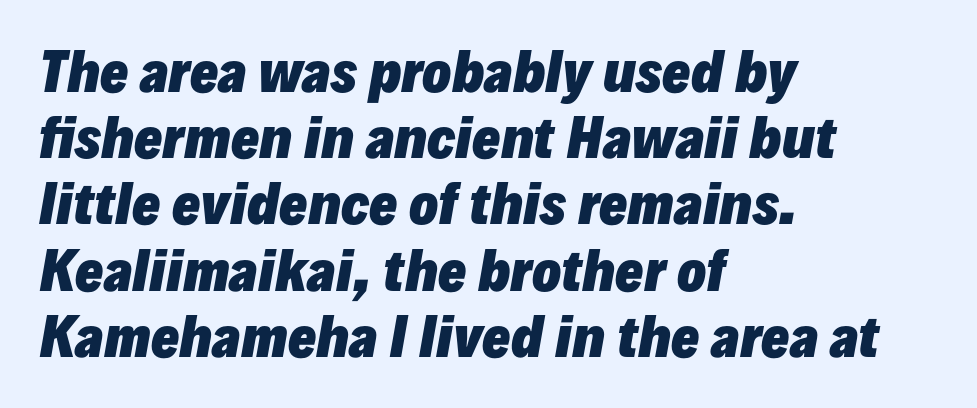
Q: Is the text bold? A: Yes.
Q: Is the text italic (slanted)? A: Yes, it leans right by about 10 degrees.
Q: Is the text underlined? A: No.
Q: How is the paragraph aligned? A: Left-aligned.
Q: Is the spacing between letters normal or unusually wide? A: Normal.
Q: Is the spacing between lines tight, normal or loose? A: Normal.
Q: Width (condensed, normal, or wide)? A: Normal.
Q: Stroke contrast? A: Low.
Q: x-height? A: Medium.
Q: Monospaced? A: No.
